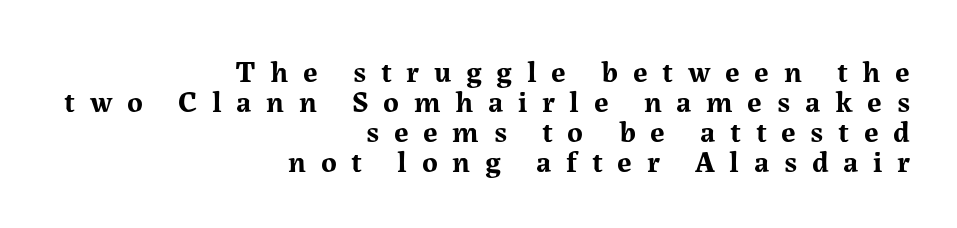
Q: Is the text bold? A: Yes.
Q: Is the text italic (slanted)? A: No, it is upright.
Q: Is the typeface a serif or a sans-serif typeface? A: Serif.
Q: Is the text underlined? A: No.
Q: How is the paragraph aligned? A: Right-aligned.
Q: Is the spacing between letters normal or unusually wide? A: Unusually wide.
Q: Is the spacing between lines tight, normal or loose? A: Tight.
Q: Width (condensed, normal, or wide)? A: Normal.
Q: Stroke contrast? A: Medium.
Q: x-height? A: Medium.
Q: Monospaced? A: No.
